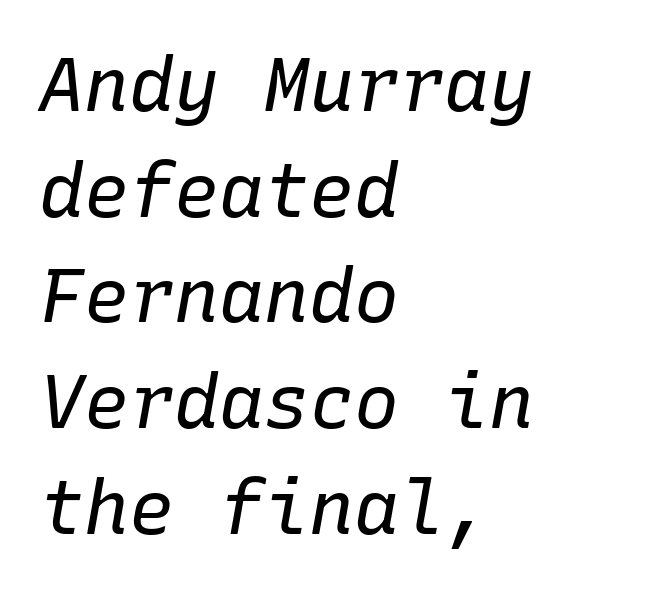
{"italic": "yes", "lean": "right", "slant_degrees": 10, "bold": "no", "weight": "regular", "width": "normal", "stroke_contrast": "low", "x_height": "medium", "monospaced": "yes", "underline": "no", "align": "left", "line_spacing": "normal", "line_spacing_ratio": 1.41, "letter_spacing": "normal", "letter_spacing_em": 0.0, "glyph_px": 75}
